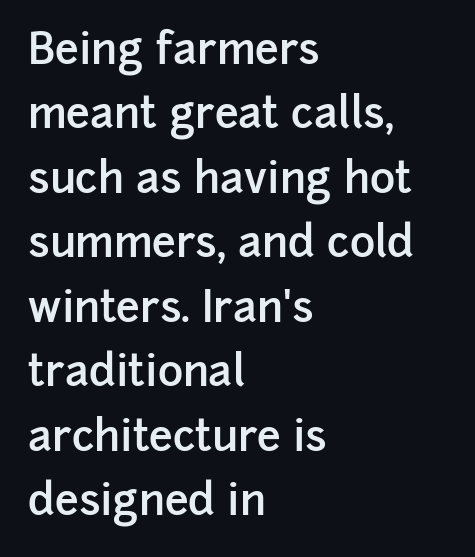
{"serif": "no", "italic": "no", "bold": "semi", "weight": "semibold", "width": "normal", "stroke_contrast": "low", "x_height": "medium", "monospaced": "no", "underline": "no", "align": "left", "line_spacing": "normal", "line_spacing_ratio": 1.5, "letter_spacing": "normal", "letter_spacing_em": 0.0, "glyph_px": 43}
